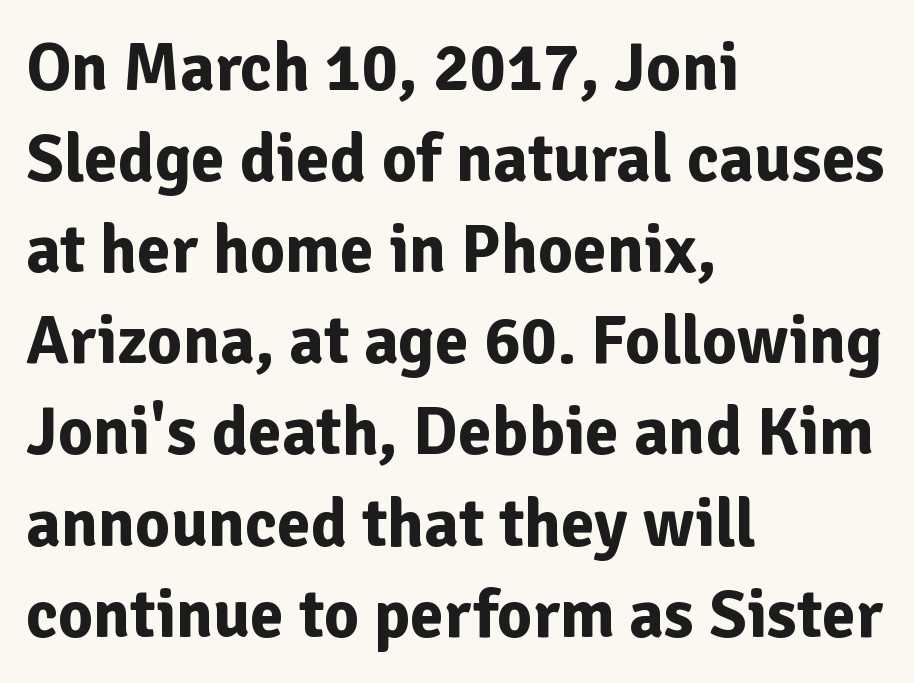
In terms of posture, this sample is upright. Words float on clear page, feet unadorned. Letterform terminals end flat and unadorned throughout the passage. What stands out about the letter spacing? Nothing — it is the standard amount. Evenly set lines give the paragraph a standard silhouette.
